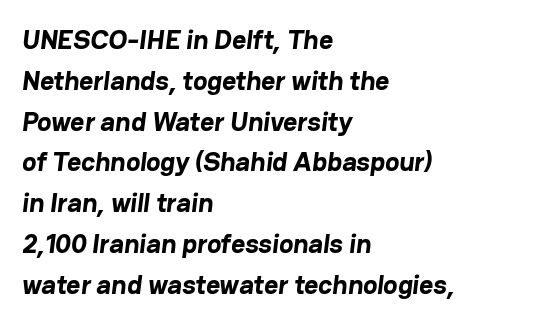
Q: Is the text bold? A: Yes.
Q: Is the text underlined? A: No.
Q: How is the paragraph aligned? A: Left-aligned.
Q: Is the spacing between letters normal or unusually wide? A: Normal.
Q: Is the spacing between lines tight, normal or loose? A: Normal.
